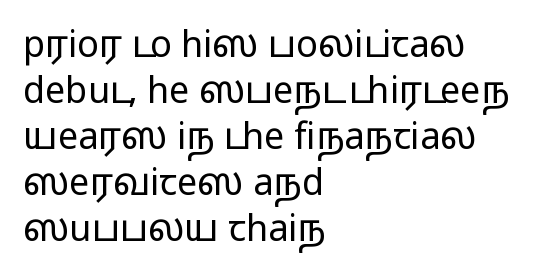
Q: Is the text bold? A: No.
Q: Is the text italic (slanted)? A: No, it is upright.
Q: Is the typeface a serif or a sans-serif typeface? A: Sans-serif.
Q: Is the text underlined? A: No.
Q: How is the paragraph aligned? A: Left-aligned.
Q: Is the spacing between letters normal or unusually wide? A: Normal.
Q: Is the spacing between lines tight, normal or loose? A: Normal.
Q: Width (condensed, normal, or wide)? A: Wide.
Q: Stroke contrast? A: Low.
Q: x-height? A: Medium.
Q: Monospaced? A: No.
